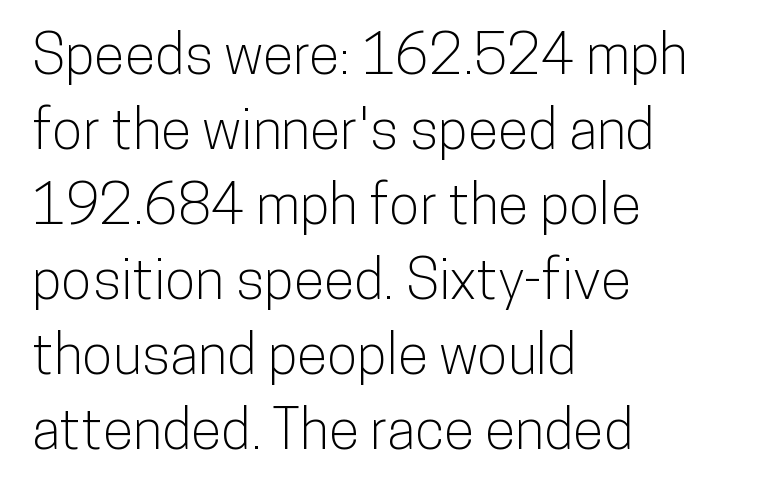
Q: Is the text italic (slanted)? A: No, it is upright.
Q: Is the typeface a serif or a sans-serif typeface? A: Sans-serif.
Q: Is the text underlined? A: No.
Q: How is the paragraph aligned? A: Left-aligned.
Q: Is the spacing between letters normal or unusually wide? A: Normal.
Q: Is the spacing between lines tight, normal or loose? A: Normal.
Q: Width (condensed, normal, or wide)? A: Condensed.
Q: Stroke contrast? A: Low.
Q: x-height? A: Medium.
Q: Monospaced? A: No.
